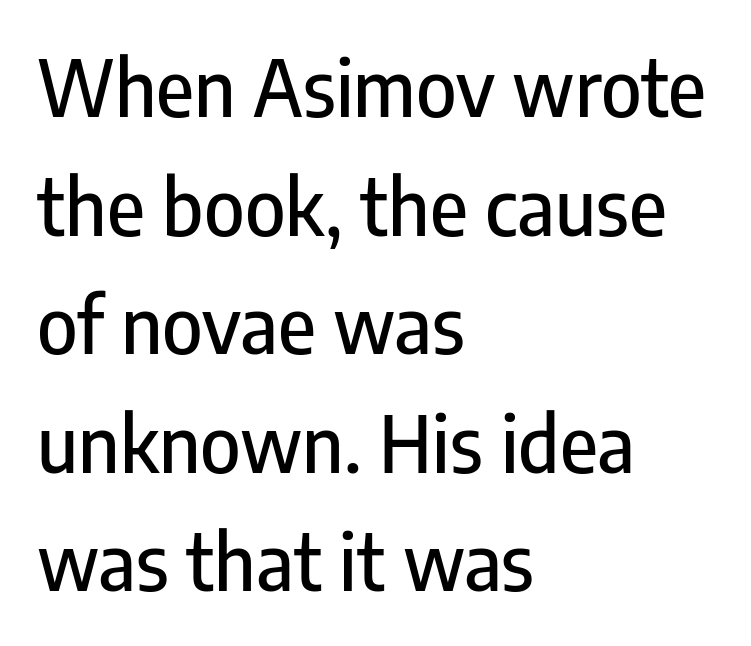
The image shows 77 px condensed sans-serif type, upright; set left-aligned, normal line spacing (1.54x), normal letter spacing, not underlined; low stroke contrast and a medium x-height.
